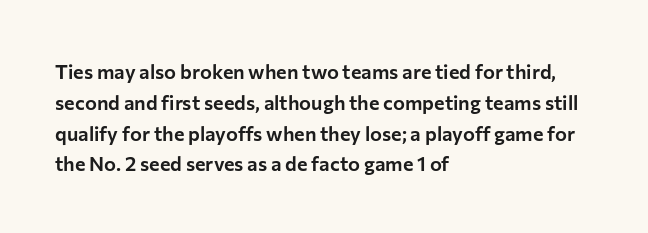
Q: Is the text italic (slanted)? A: No, it is upright.
Q: Is the text underlined? A: No.
Q: How is the paragraph aligned? A: Left-aligned.
Q: Is the spacing between letters normal or unusually wide? A: Normal.
Q: Is the spacing between lines tight, normal or loose? A: Normal.
